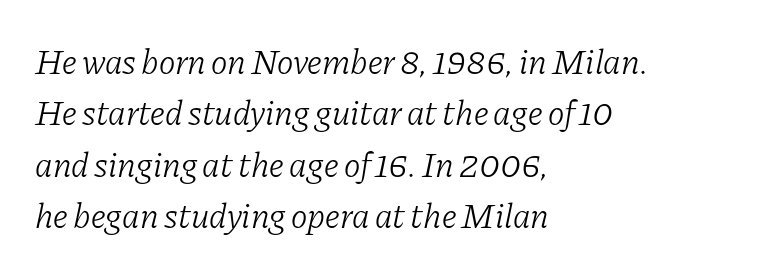
Regarding serifs, this sample has them. The whole block is typeset with a tilt. The letters advance in unequal steps, a hallmark of proportional type. Standard letterfit; no display-style spreading of the glyphs. A normal amount of white space separates one row of letters from the next.
